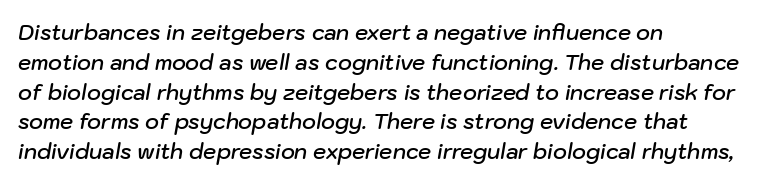
The paragraph shown leans on its left margin. Underline: absent. Would a proofreader flag this as italicized? Yes. These lines sit exactly where default settings would place them. Words appear dense and cohesive because spacing is normal. The passage shown is semibold, sitting just below true bold.
